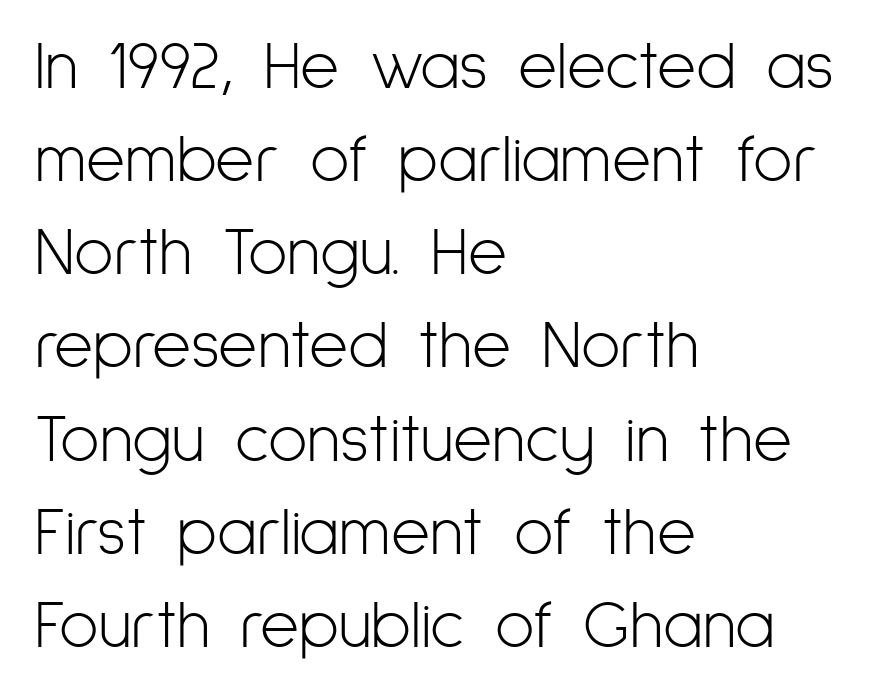
The image shows 67 px light, condensed sans-serif type, upright; set left-aligned, normal line spacing (1.39x), normal letter spacing, not underlined; low stroke contrast and a medium x-height.
